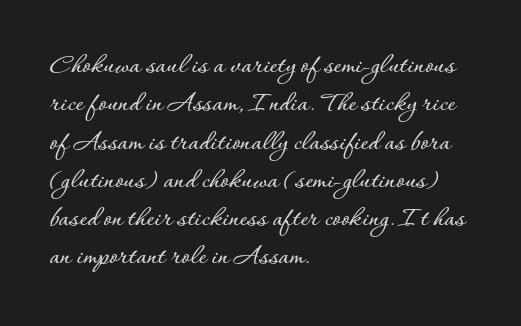
Q: Is the text italic (slanted)? A: Yes.
Q: Is the text underlined? A: No.
Q: How is the paragraph aligned? A: Left-aligned.
Q: Is the spacing between letters normal or unusually wide? A: Normal.
Q: Is the spacing between lines tight, normal or loose? A: Normal.
Q: Width (condensed, normal, or wide)? A: Normal.
Q: Stroke contrast? A: Low.
Q: x-height? A: Small.
Q: Monospaced? A: No.
